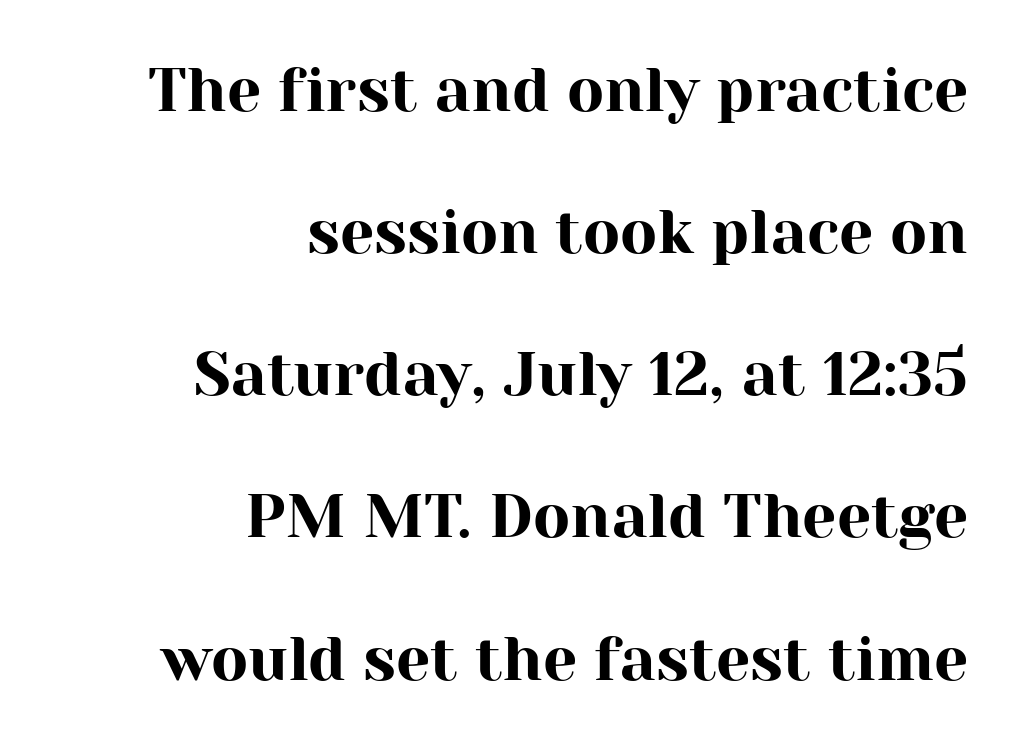
{"serif": "yes", "italic": "no", "width": "normal", "stroke_contrast": "high", "x_height": "medium", "monospaced": "no", "underline": "no", "align": "right", "line_spacing": "loose", "line_spacing_ratio": 2.33, "letter_spacing": "normal", "letter_spacing_em": 0.0, "glyph_px": 61}
